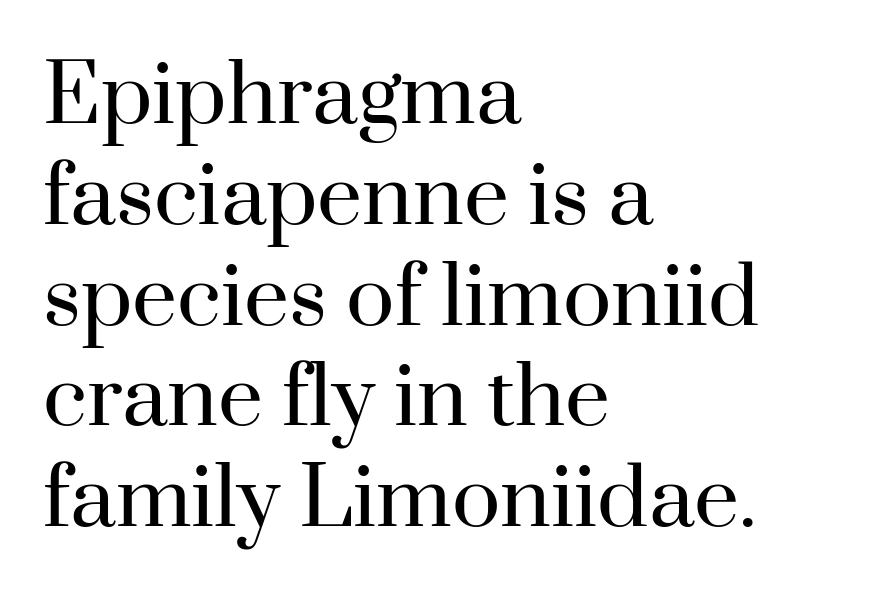
Q: Is the text bold? A: No.
Q: Is the text italic (slanted)? A: No, it is upright.
Q: Is the typeface a serif or a sans-serif typeface? A: Serif.
Q: Is the text underlined? A: No.
Q: How is the paragraph aligned? A: Left-aligned.
Q: Is the spacing between letters normal or unusually wide? A: Normal.
Q: Is the spacing between lines tight, normal or loose? A: Normal.
Q: Width (condensed, normal, or wide)? A: Normal.
Q: Stroke contrast? A: High.
Q: x-height? A: Small.
Q: Monospaced? A: No.
